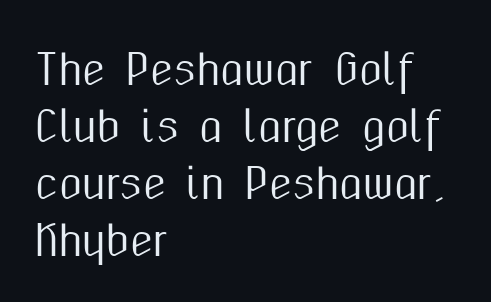
Q: Is the text italic (slanted)? A: No, it is upright.
Q: Is the typeface a serif or a sans-serif typeface? A: Sans-serif.
Q: Is the text underlined? A: No.
Q: How is the paragraph aligned? A: Left-aligned.
Q: Is the spacing between letters normal or unusually wide? A: Normal.
Q: Is the spacing between lines tight, normal or loose? A: Normal.
Q: Width (condensed, normal, or wide)? A: Condensed.
Q: Stroke contrast? A: Medium.
Q: x-height? A: Medium.
Q: Monospaced? A: No.
